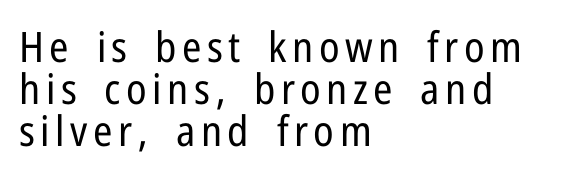
{"serif": "no", "italic": "no", "bold": "no", "weight": "regular", "width": "condensed", "stroke_contrast": "low", "x_height": "medium", "monospaced": "no", "underline": "no", "align": "left", "line_spacing": "tight", "line_spacing_ratio": 1.0, "glyph_px": 42}
